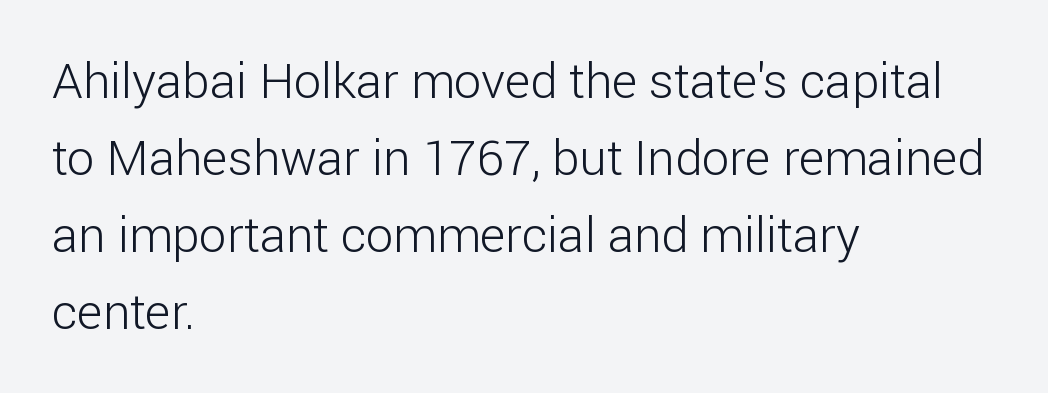
Beneath every word, the page is bare. Reading down the block, your eye returns to a fixed left position each line. Here the designer chose a conventional face with non-uniform glyph widths. This rendering employs a face without finishing strokes, i.e., a sans-serif. The gaps between neighbouring characters are ordinary and unremarkable. Is there any slant? The stems are plumb.
